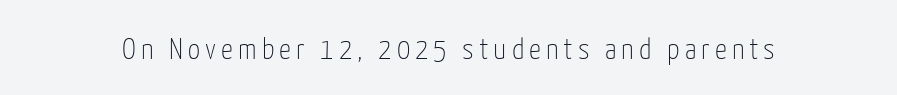
The image shows 30 px thin, condensed sans-serif type, upright; set not underlined; low stroke contrast and a medium x-height.
